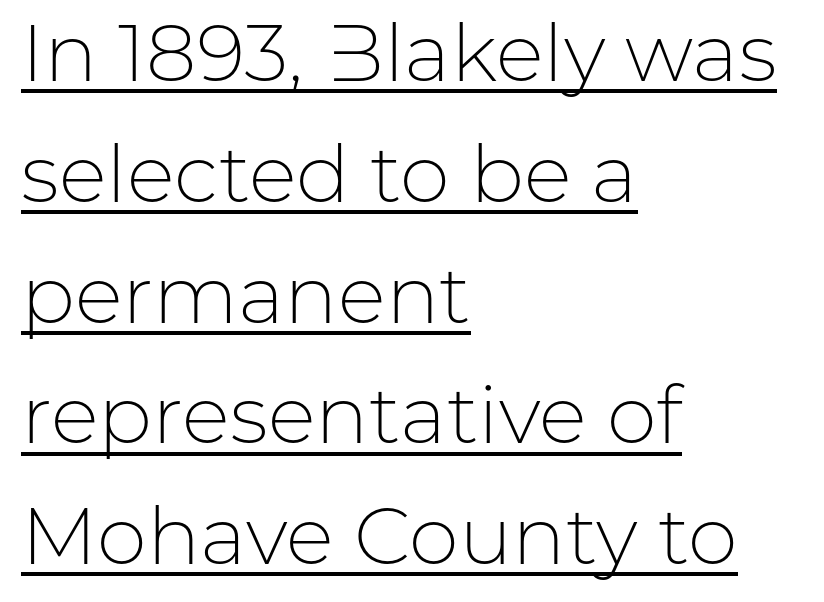
Note: no serifs on the glyphs. Here the designer chose a conventional face with non-uniform glyph widths. The leading is moderate, giving the passage an even texture. Is this a heavy cut? Hardly; it is regular or lighter. The face used here appears with an underline applied.
